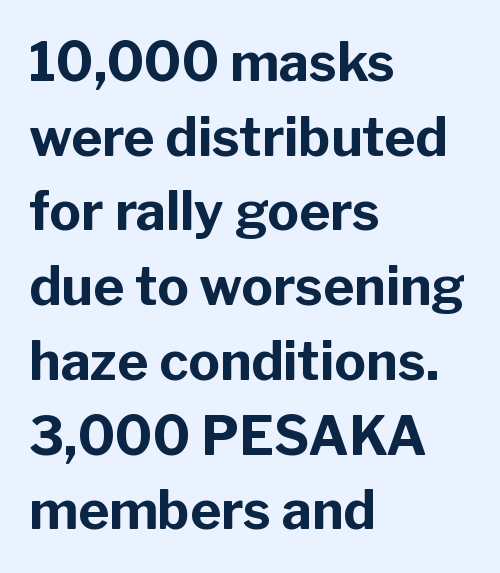
The passage shown has conventional tracking throughout. The letters carry no serifs — their stems end cleanly without finishing strokes. A normal amount of white space separates one row of letters from the next. Notice how the stems are strictly vertical — no italics here. The strokes are fattened all the way to bold. Check the space under the baseline: it is left empty.
